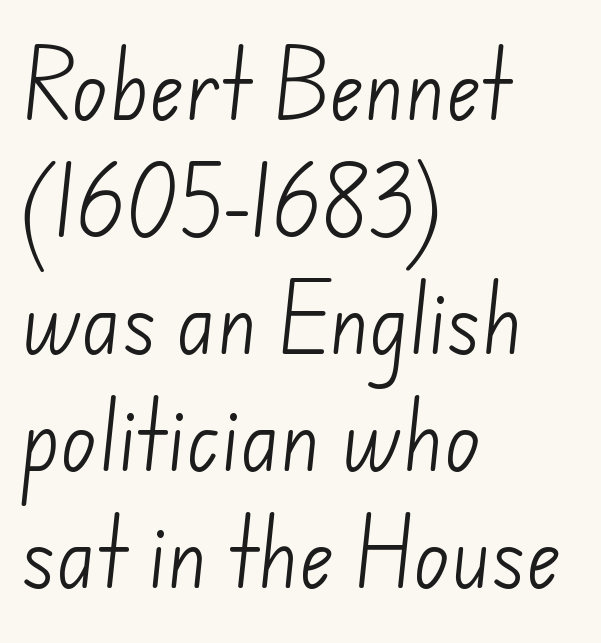
Nobody drew a line under any word here. Quick note: interline space is typical. Inter-character spacing is left at the font's built-in metrics. In CSS terms this would be text-align: left.
